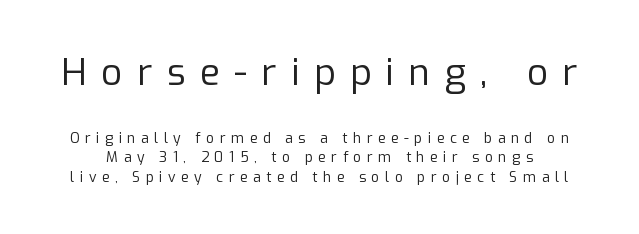
{"serif": "no", "italic": "no", "bold": "no", "weight": "regular", "width": "normal", "stroke_contrast": "low", "x_height": "medium", "monospaced": "no", "underline": "no", "line_spacing": "normal", "line_spacing_ratio": 1.39, "letter_spacing": "wide", "letter_spacing_em": 0.39, "larger_block": "first", "size_ratio": 2.64, "glyph_px": 37}
